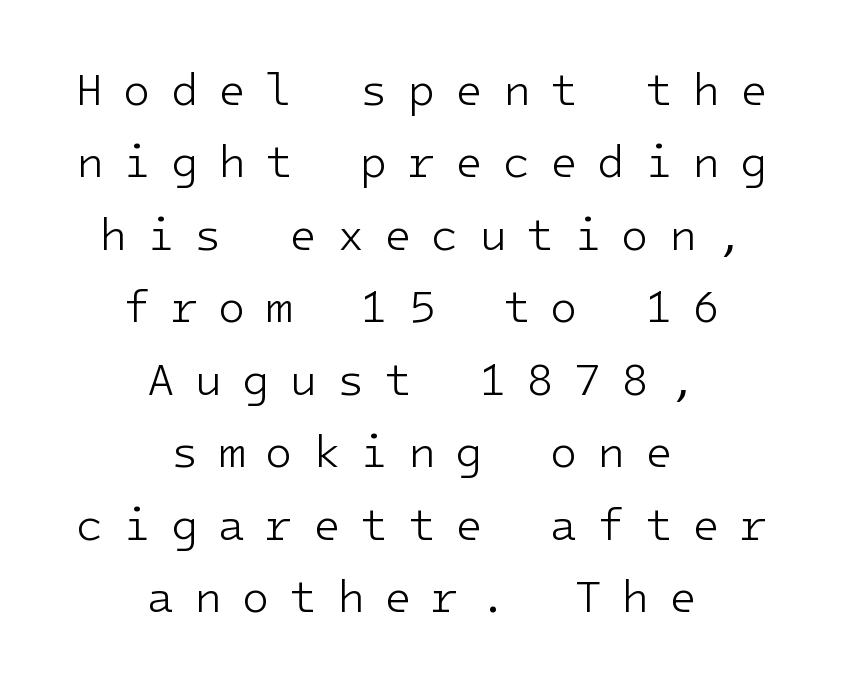
{"serif": "no", "italic": "no", "bold": "no", "weight": "light", "width": "normal", "stroke_contrast": "low", "x_height": "medium", "monospaced": "yes", "underline": "no", "align": "center", "line_spacing": "normal", "line_spacing_ratio": 1.61, "letter_spacing": "wide", "letter_spacing_em": 0.44, "glyph_px": 45}
